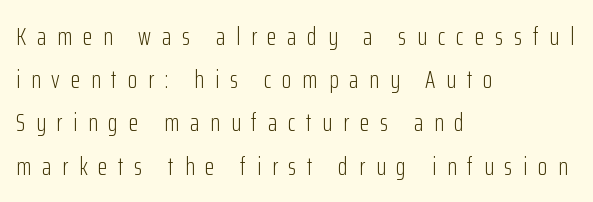
Q: Is the text bold? A: No.
Q: Is the text italic (slanted)? A: No, it is upright.
Q: Is the text underlined? A: No.
Q: How is the paragraph aligned? A: Left-aligned.
Q: Is the spacing between letters normal or unusually wide? A: Unusually wide.
